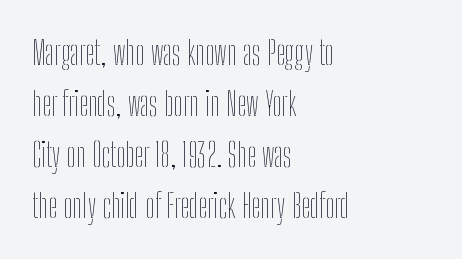
The image shows 33 px thin, condensed type, upright; set left-aligned, normal line spacing (1.55x), normal letter spacing, not underlined; low stroke contrast and a medium x-height.
